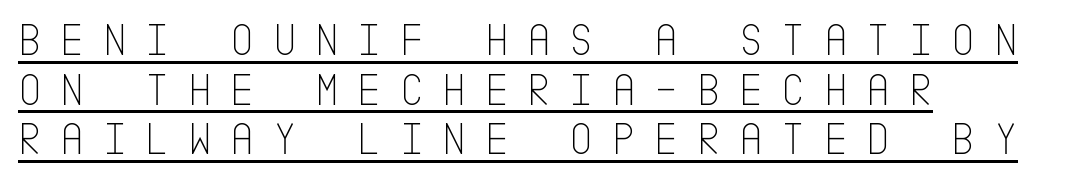
Q: Is the text bold? A: No.
Q: Is the text italic (slanted)? A: No, it is upright.
Q: Is the typeface a serif or a sans-serif typeface? A: Sans-serif.
Q: Is the text underlined? A: Yes.
Q: How is the paragraph aligned? A: Left-aligned.
Q: Is the spacing between letters normal or unusually wide? A: Unusually wide.
Q: Is the spacing between lines tight, normal or loose? A: Tight.
Q: Width (condensed, normal, or wide)? A: Condensed.
Q: Stroke contrast? A: Low.
Q: x-height? A: Large.
